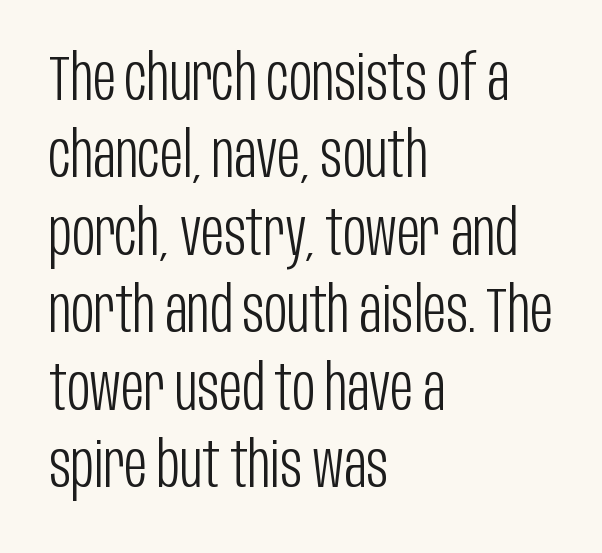
Q: Is the text bold? A: No.
Q: Is the text italic (slanted)? A: No, it is upright.
Q: Is the typeface a serif or a sans-serif typeface? A: Sans-serif.
Q: Is the text underlined? A: No.
Q: How is the paragraph aligned? A: Left-aligned.
Q: Is the spacing between letters normal or unusually wide? A: Normal.
Q: Width (condensed, normal, or wide)? A: Condensed.
Q: Stroke contrast? A: Low.
Q: x-height? A: Large.
Q: Monospaced? A: No.
